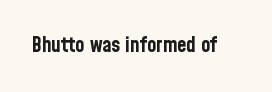
Q: Is the text bold? A: Yes.
Q: Is the text italic (slanted)? A: No, it is upright.
Q: Is the text underlined? A: No.
Q: Is the spacing between letters normal or unusually wide? A: Normal.
